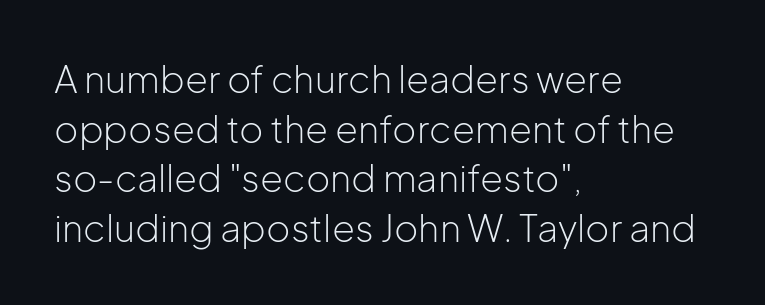
Q: Is the text bold? A: No.
Q: Is the text italic (slanted)? A: No, it is upright.
Q: Is the typeface a serif or a sans-serif typeface? A: Sans-serif.
Q: Is the text underlined? A: No.
Q: How is the paragraph aligned? A: Left-aligned.
Q: Is the spacing between letters normal or unusually wide? A: Normal.
Q: Is the spacing between lines tight, normal or loose? A: Normal.
Q: Width (condensed, normal, or wide)? A: Normal.
Q: Stroke contrast? A: Low.
Q: x-height? A: Medium.
Q: Monospaced? A: No.
